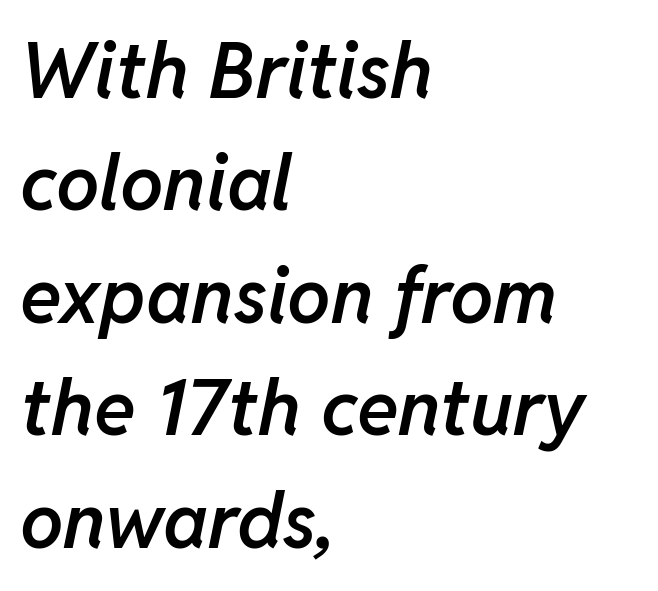
{"italic": "yes", "lean": "right", "slant_degrees": 11, "bold": "semi", "weight": "semibold", "width": "normal", "stroke_contrast": "low", "x_height": "medium", "monospaced": "no", "underline": "no", "align": "left", "line_spacing": "normal", "line_spacing_ratio": 1.46, "letter_spacing": "normal", "letter_spacing_em": 0.0, "glyph_px": 77}
